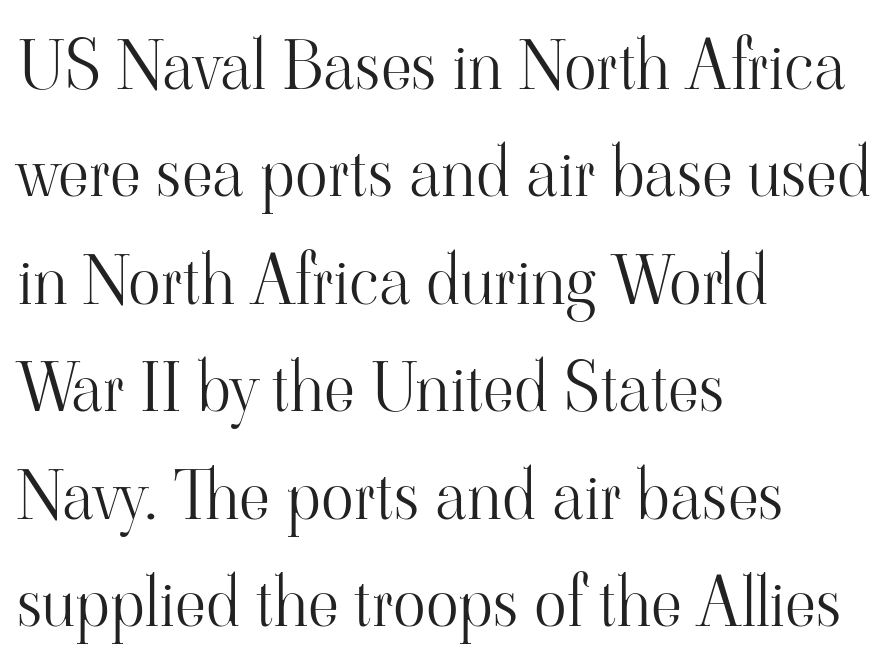
The passage shown is typeset with a serif family. Leading: standard. Spacing between characters is what you'd get straight out of the box. Looks like regular typesetting: each glyph gets only the width it needs. A typesetter would mark this as roman, not italic. This rendering features lettering with no underline.
